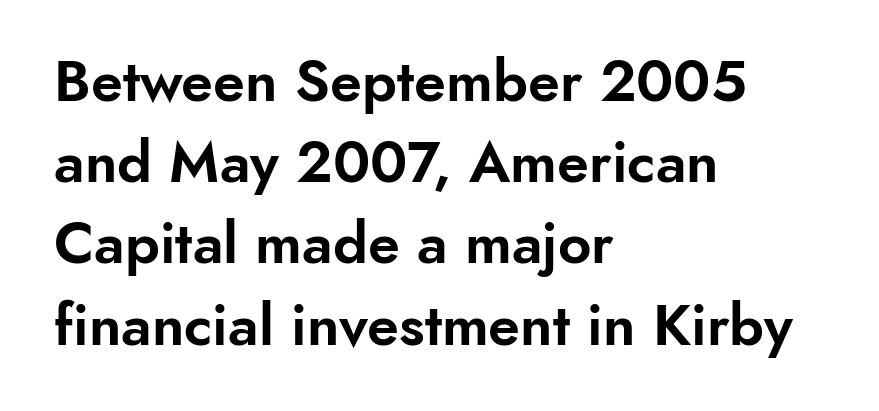
Is there much room between lines? A standard amount, neither cramped nor airy. No word sits above an underline. Do the letters lean? They stand straight. The letters carry no serifs — their stems end cleanly without finishing strokes. What stands out about the letter spacing? Nothing — it is the standard amount.
